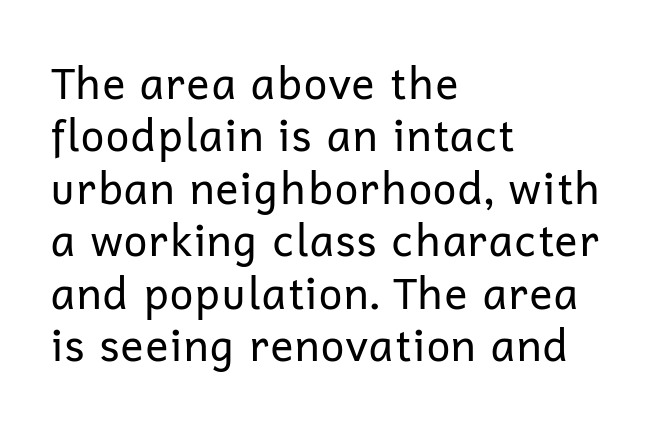
Q: Is the text bold? A: No.
Q: Is the text italic (slanted)? A: No, it is upright.
Q: Is the typeface a serif or a sans-serif typeface? A: Sans-serif.
Q: Is the text underlined? A: No.
Q: How is the paragraph aligned? A: Left-aligned.
Q: Is the spacing between letters normal or unusually wide? A: Normal.
Q: Width (condensed, normal, or wide)? A: Normal.
Q: Stroke contrast? A: Low.
Q: x-height? A: Medium.
Q: Monospaced? A: No.
